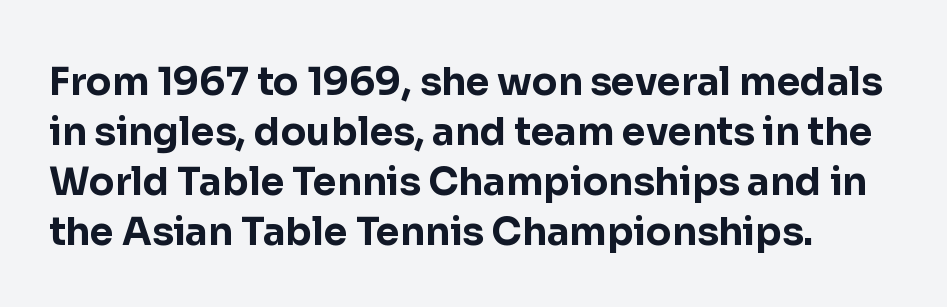
Q: Is the text bold? A: Yes.
Q: Is the text italic (slanted)? A: No, it is upright.
Q: Is the typeface a serif or a sans-serif typeface? A: Sans-serif.
Q: Is the text underlined? A: No.
Q: How is the paragraph aligned? A: Left-aligned.
Q: Is the spacing between letters normal or unusually wide? A: Normal.
Q: Is the spacing between lines tight, normal or loose? A: Normal.
Q: Width (condensed, normal, or wide)? A: Normal.
Q: Stroke contrast? A: Low.
Q: x-height? A: Medium.
Q: Monospaced? A: No.
